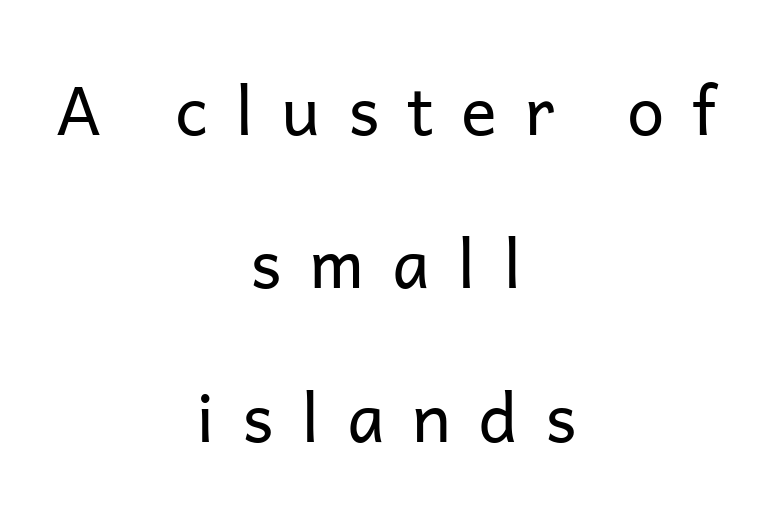
Looks like regular typesetting: each glyph gets only the width it needs. The rendering inserts visible extra space after every character. Has an underline been added? It has not. Is there any slant? The stems are plumb. Is there much room between lines? Yes — plenty of vertical air separates them.
